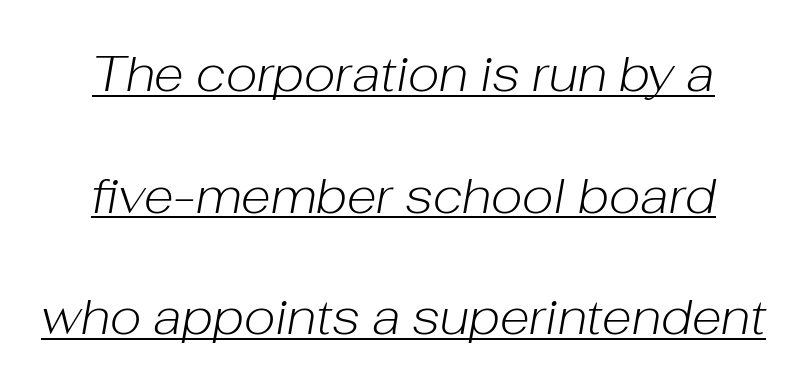
Leading: increased. The line texture is even and compact thanks to regular tracking. Is this a heavy cut? Hardly; it is regular or lighter. Emphasis is given by a line drawn under the lettering. There's an unmistakable incline to the writing here. Here the designer chose a conventional face with non-uniform glyph widths.
